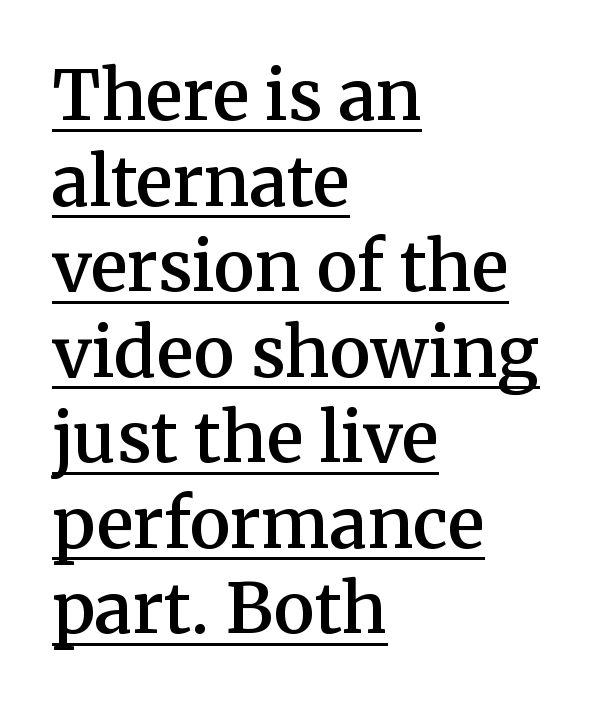
Q: Is the text bold? A: Semi-bold.
Q: Is the text italic (slanted)? A: No, it is upright.
Q: Is the typeface a serif or a sans-serif typeface? A: Serif.
Q: Is the text underlined? A: Yes.
Q: How is the paragraph aligned? A: Left-aligned.
Q: Is the spacing between letters normal or unusually wide? A: Normal.
Q: Width (condensed, normal, or wide)? A: Normal.
Q: Stroke contrast? A: Medium.
Q: x-height? A: Medium.
Q: Monospaced? A: No.
